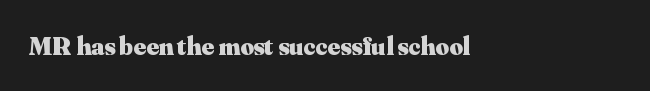
Q: Is the text bold? A: Yes.
Q: Is the text italic (slanted)? A: No, it is upright.
Q: Is the text underlined? A: No.
Q: How is the paragraph aligned? A: Left-aligned.
Q: Is the spacing between letters normal or unusually wide? A: Normal.
